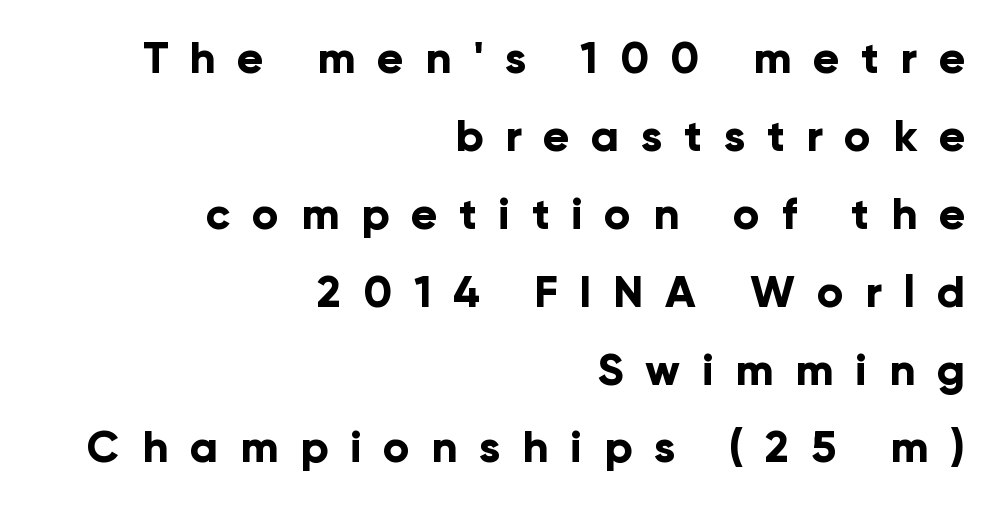
The image shows 44 px bold sans-serif type, upright; set right-aligned, line spacing 1.77x, unusually wide letter spacing (+0.49 em), not underlined; low stroke contrast and a medium x-height.
